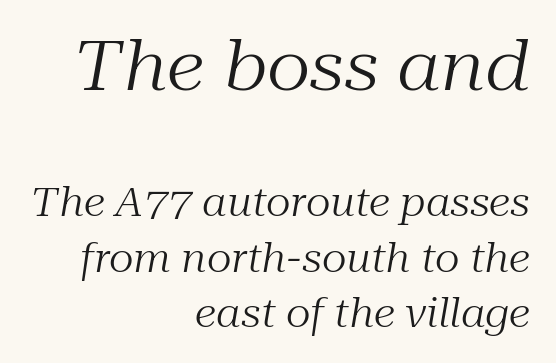
Two sizes are in play, and the larger belongs to the first block. In terms of leading, this rendering sits right in the middle. Do the characters align in a grid? No, the font is proportional. The passage shown has conventional tracking throughout. The whole block is typeset with a tilt. Horizontal alignment here is rightward, an uncommon choice for prose.
